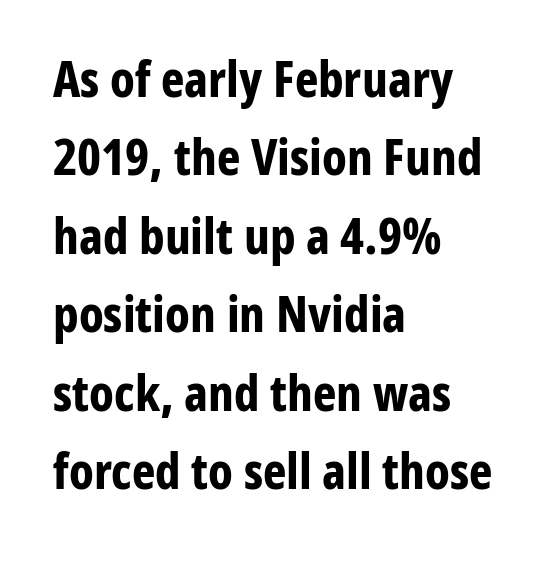
The image shows 50 px bold, condensed sans-serif type, upright; set left-aligned, normal line spacing (1.57x), normal letter spacing, not underlined; low stroke contrast and a medium x-height.
